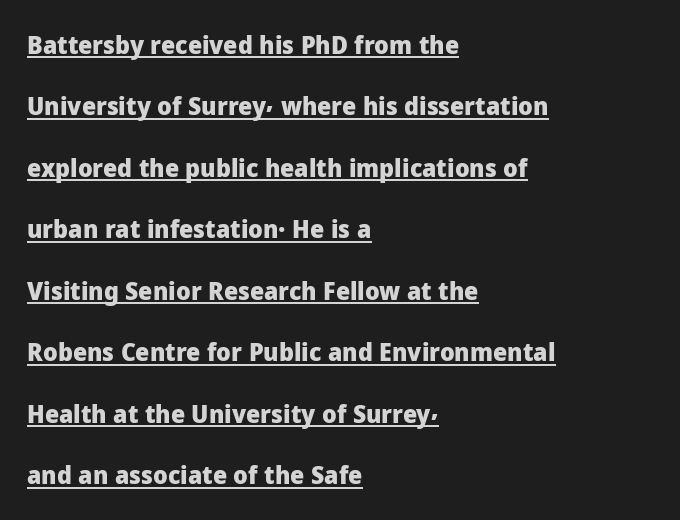
Q: Is the text bold? A: Yes.
Q: Is the text italic (slanted)? A: No, it is upright.
Q: Is the text underlined? A: Yes.
Q: How is the paragraph aligned? A: Left-aligned.
Q: Is the spacing between letters normal or unusually wide? A: Normal.
Q: Is the spacing between lines tight, normal or loose? A: Loose.
